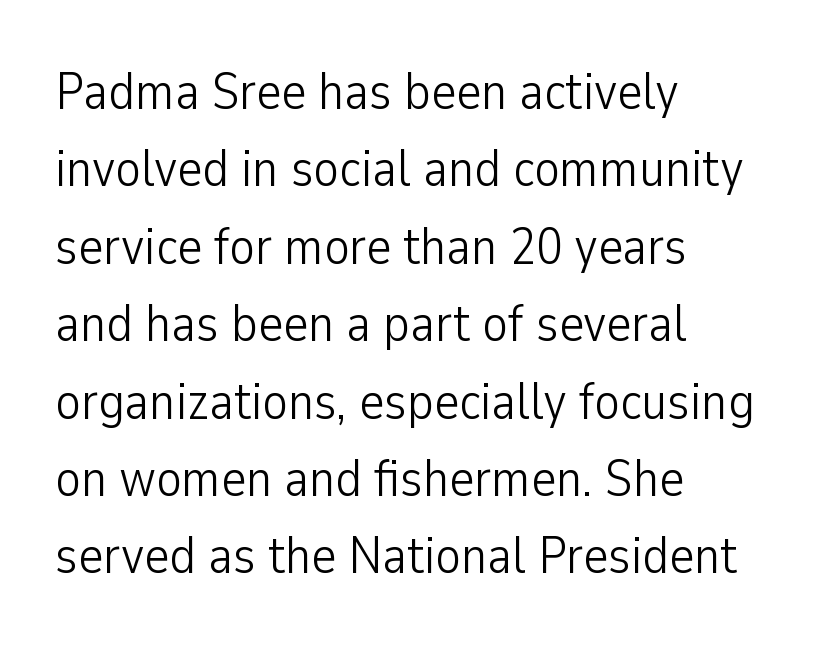
When letters stand straight like this, we call the style roman or upright. The face used here is proportionally spaced, like ordinary book or web type. Nobody drew a line under any word here. The letters look calm and open, with moderate or lighter stems.
